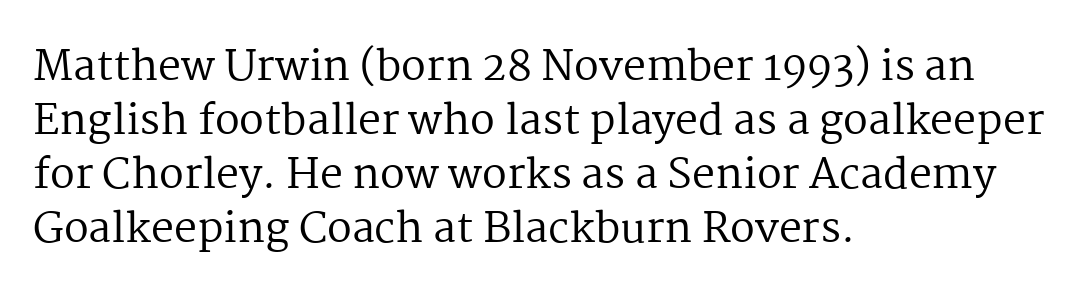
The image shows 41 px regular-weight serif type, upright; set left-aligned, normal line spacing (1.32x), normal letter spacing, not underlined; medium stroke contrast and a medium x-height.
